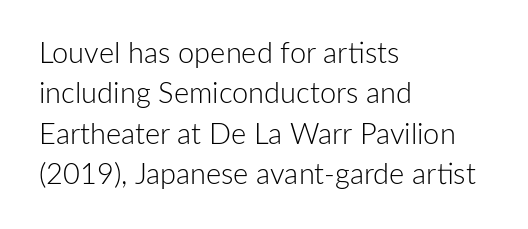
Q: Is the text bold? A: No.
Q: Is the text italic (slanted)? A: No, it is upright.
Q: Is the typeface a serif or a sans-serif typeface? A: Sans-serif.
Q: Is the text underlined? A: No.
Q: How is the paragraph aligned? A: Left-aligned.
Q: Is the spacing between letters normal or unusually wide? A: Normal.
Q: Is the spacing between lines tight, normal or loose? A: Normal.
Q: Width (condensed, normal, or wide)? A: Normal.
Q: Stroke contrast? A: Low.
Q: x-height? A: Medium.
Q: Monospaced? A: No.
